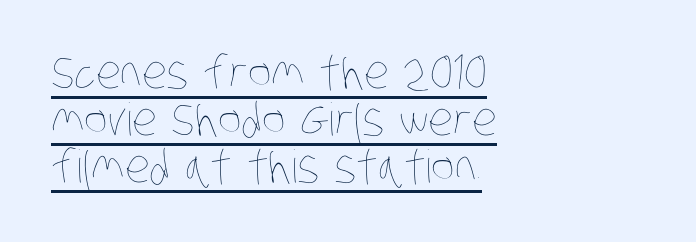
Q: Is the text bold? A: No.
Q: Is the text underlined? A: Yes.
Q: How is the paragraph aligned? A: Left-aligned.
Q: Is the spacing between letters normal or unusually wide? A: Normal.
Q: Is the spacing between lines tight, normal or loose? A: Tight.
Q: Width (condensed, normal, or wide)? A: Condensed.
Q: Stroke contrast? A: Low.
Q: x-height? A: Large.
Q: Monospaced? A: No.
